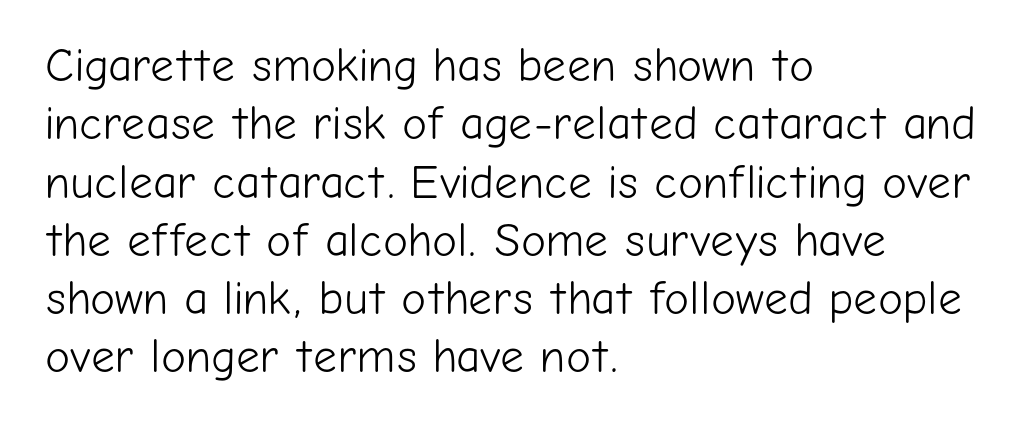
One-word summary of the alignment: left. Is the type heavy? It reads as light-to-regular instead. Ascenders rise straight up at ninety degrees. The zone under the glyphs is completely vacant.
